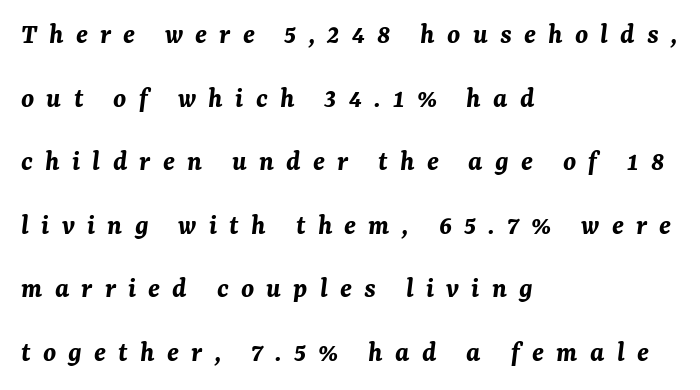
The image shows 29 px bold type, italic (leaning right); set left-aligned, loose line spacing (2.19x), unusually wide letter spacing (+0.42 em), not underlined; medium stroke contrast and a medium x-height.
